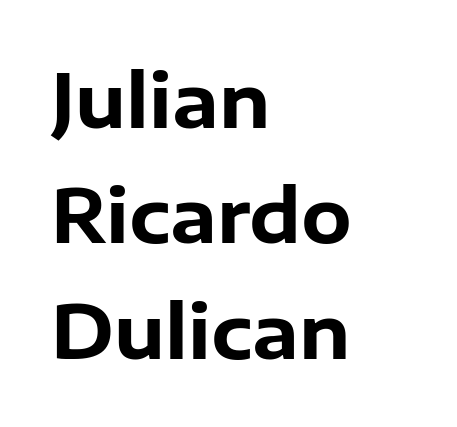
Q: Is the text bold? A: Yes.
Q: Is the text italic (slanted)? A: No, it is upright.
Q: Is the typeface a serif or a sans-serif typeface? A: Sans-serif.
Q: Is the text underlined? A: No.
Q: How is the paragraph aligned? A: Left-aligned.
Q: Is the spacing between letters normal or unusually wide? A: Normal.
Q: Is the spacing between lines tight, normal or loose? A: Normal.
Q: Width (condensed, normal, or wide)? A: Normal.
Q: Stroke contrast? A: Low.
Q: x-height? A: Medium.
Q: Monospaced? A: No.
